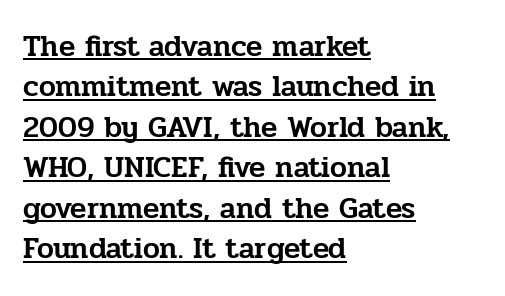
Q: Is the text italic (slanted)? A: No, it is upright.
Q: Is the typeface a serif or a sans-serif typeface? A: Serif.
Q: Is the text underlined? A: Yes.
Q: How is the paragraph aligned? A: Left-aligned.
Q: Is the spacing between letters normal or unusually wide? A: Normal.
Q: Is the spacing between lines tight, normal or loose? A: Normal.
Q: Width (condensed, normal, or wide)? A: Normal.
Q: Stroke contrast? A: Low.
Q: x-height? A: Medium.
Q: Monospaced? A: No.
